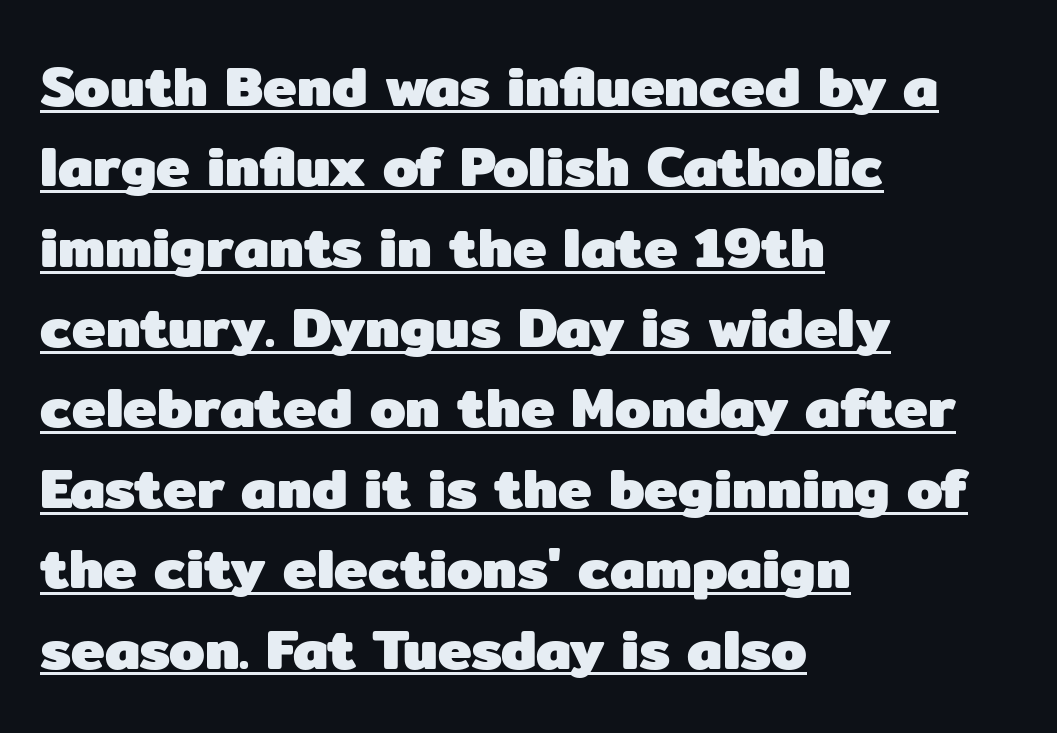
Q: Is the text bold? A: Yes.
Q: Is the text italic (slanted)? A: No, it is upright.
Q: Is the typeface a serif or a sans-serif typeface? A: Sans-serif.
Q: Is the text underlined? A: Yes.
Q: How is the paragraph aligned? A: Left-aligned.
Q: Is the spacing between letters normal or unusually wide? A: Normal.
Q: Is the spacing between lines tight, normal or loose? A: Normal.
Q: Width (condensed, normal, or wide)? A: Normal.
Q: Stroke contrast? A: Low.
Q: x-height? A: Medium.
Q: Monospaced? A: No.
